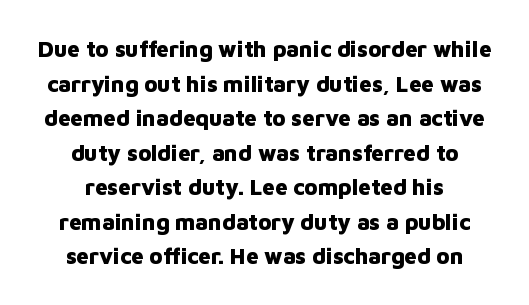
Q: Is the text bold? A: Yes.
Q: Is the text italic (slanted)? A: No, it is upright.
Q: Is the text underlined? A: No.
Q: How is the paragraph aligned? A: Centered.
Q: Is the spacing between letters normal or unusually wide? A: Normal.
Q: Is the spacing between lines tight, normal or loose? A: Normal.
